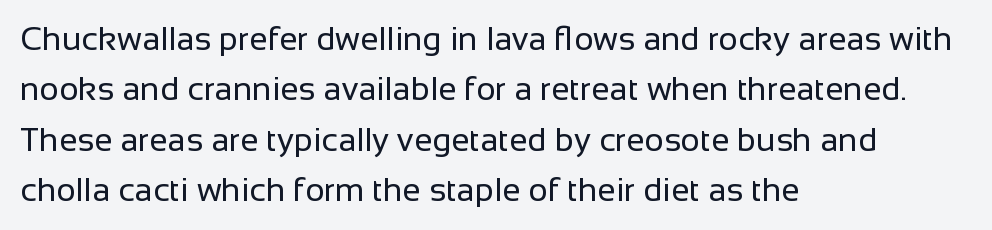
Each line starts at the same left margin while the right side varies. The type sits square on the baseline with zero lean. The face used here is rendered with its standard letterfit. The cut favours lightness, reaching ordinary text weight at its darkest. The specimen omits any rule beneath the text block's lines.
